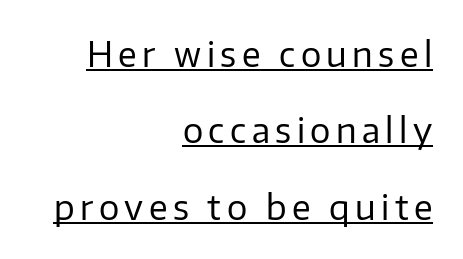
Line endings align vertically; line beginnings do not. The strokes are not fattened; the text isn't bold. The passage shown is typed in a proportional face where columns would drift. This is underlined copy, the kind a proofreader might mark for attention. The letters carry no serifs — their stems end cleanly without finishing strokes. You can tell it's not italic because the verticals are truly vertical.
